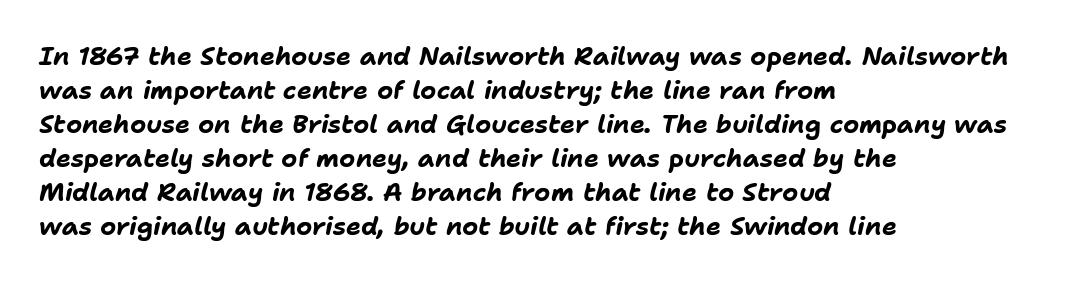
The image shows 25 px bold type, italic (leaning right); set left-aligned, normal line spacing (1.36x), normal letter spacing, not underlined.
